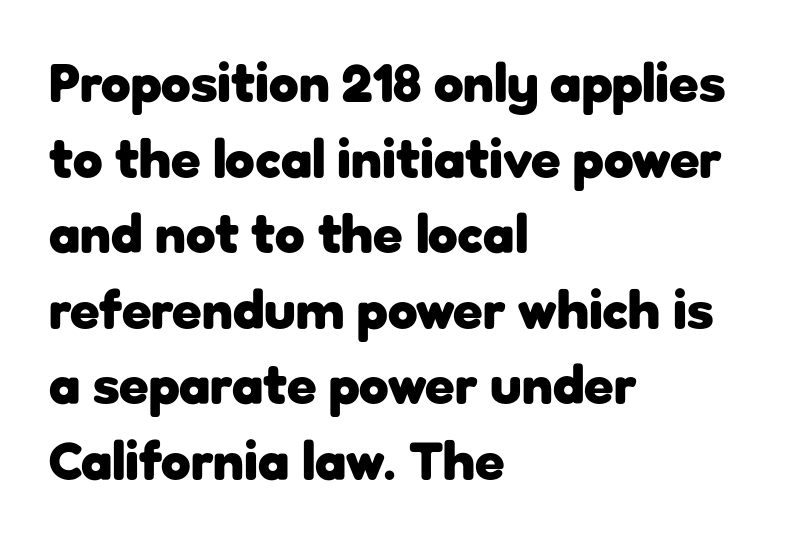
Weight check: bold — yes, fully. Nobody drew a line under any word here. These lines are rendered in a variable-pitch font. Observe the ordinary spacing: letters are neighbours, not strangers.
